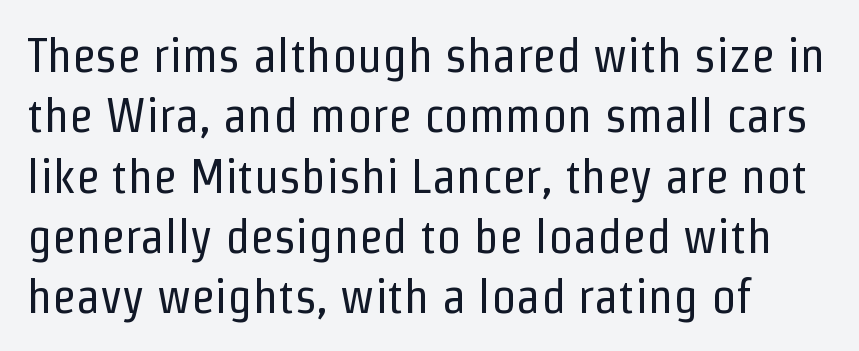
Q: Is the text bold? A: No.
Q: Is the text italic (slanted)? A: No, it is upright.
Q: Is the typeface a serif or a sans-serif typeface? A: Sans-serif.
Q: Is the text underlined? A: No.
Q: Is the spacing between letters normal or unusually wide? A: Normal.
Q: Width (condensed, normal, or wide)? A: Condensed.
Q: Stroke contrast? A: Low.
Q: x-height? A: Medium.
Q: Monospaced? A: No.
